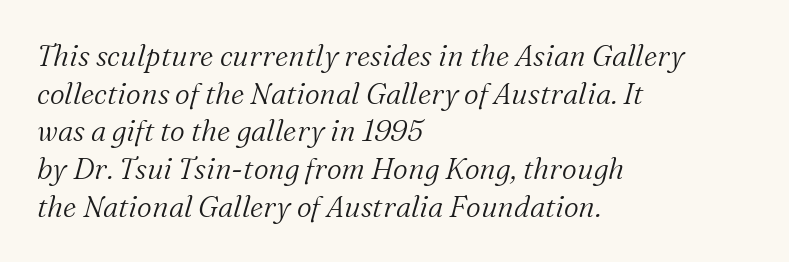
{"serif": "yes", "italic": "yes", "lean": "right", "slant_degrees": 16, "bold": "no", "weight": "light", "width": "normal", "stroke_contrast": "medium", "x_height": "medium", "monospaced": "no", "underline": "no", "align": "left", "line_spacing": "normal", "line_spacing_ratio": 1.3, "letter_spacing": "normal", "letter_spacing_em": 0.0, "glyph_px": 29}
